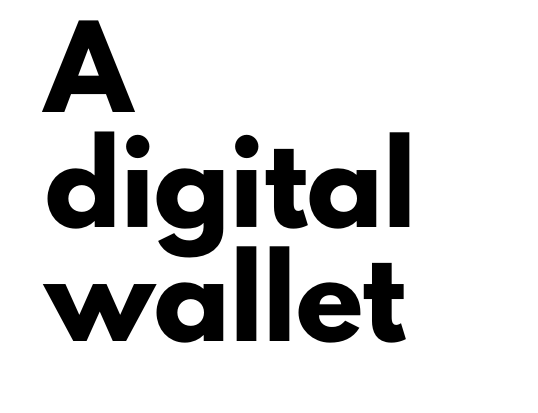
Caption: standard tracking, unaltered. Rule under the text: the space is simply empty. Proportional: the letters do not fall into vertical columns. It's the straight-up-and-down kind of type. All the whitespace from short lines collects on the right.
